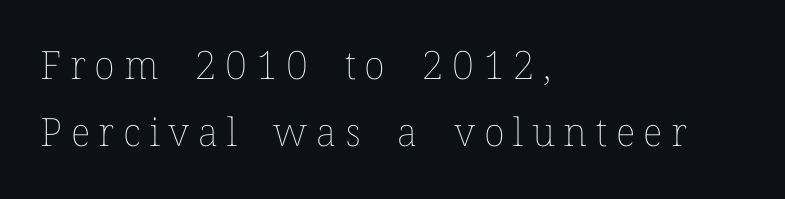
{"italic": "no", "bold": "no", "weight": "thin", "width": "normal", "stroke_contrast": "low", "x_height": "medium", "monospaced": "no", "underline": "no", "align": "left", "line_spacing_ratio": 1.73, "letter_spacing": "wide", "letter_spacing_em": 0.22, "glyph_px": 39}
